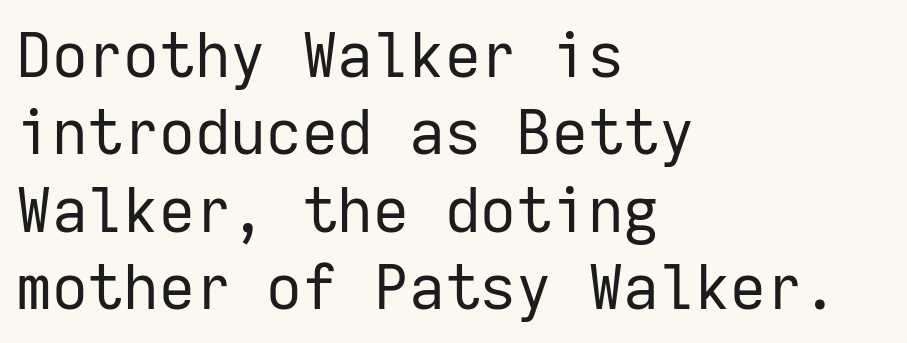
The image shows 62 px regular-weight sans-serif type, upright, monospaced; set left-aligned, normal line spacing (1.25x), normal letter spacing, not underlined; low stroke contrast and a medium x-height.
